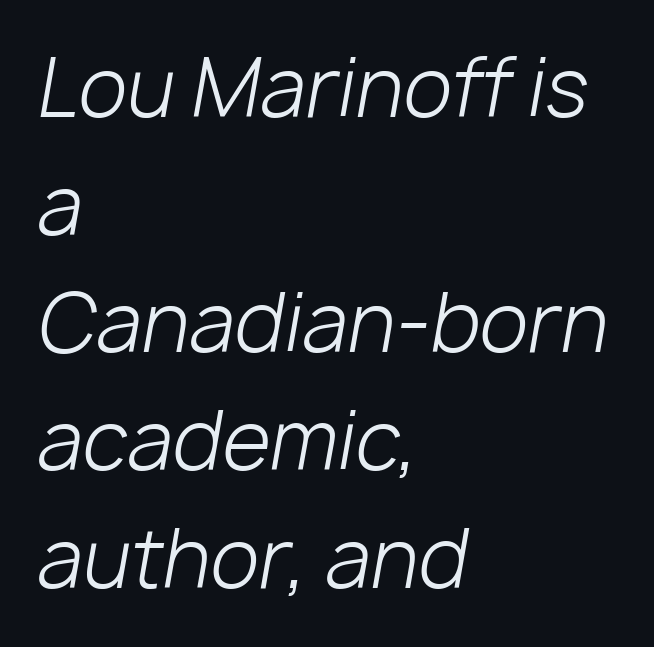
Caption: face not bold, strokes unweighted. The lines are quadded left. When letters slant like this, we call the style italic. Glyph-to-glyph distance matches everyday printed text. Glance below the letters and you will spot only blank space.
